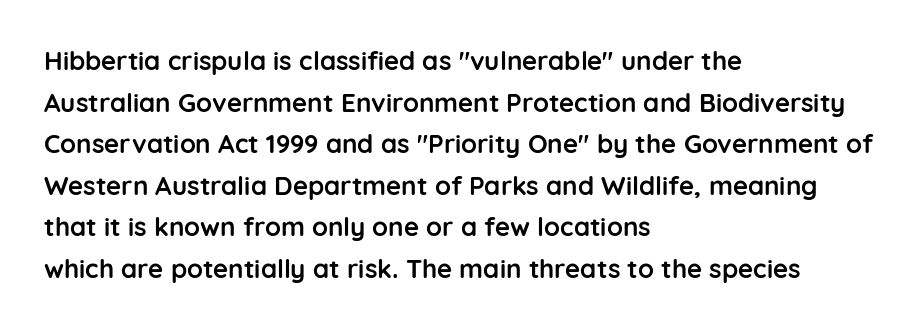
Q: Is the text bold? A: Yes.
Q: Is the text italic (slanted)? A: No, it is upright.
Q: Is the text underlined? A: No.
Q: How is the paragraph aligned? A: Left-aligned.
Q: Is the spacing between letters normal or unusually wide? A: Normal.
Q: Is the spacing between lines tight, normal or loose? A: Normal.
